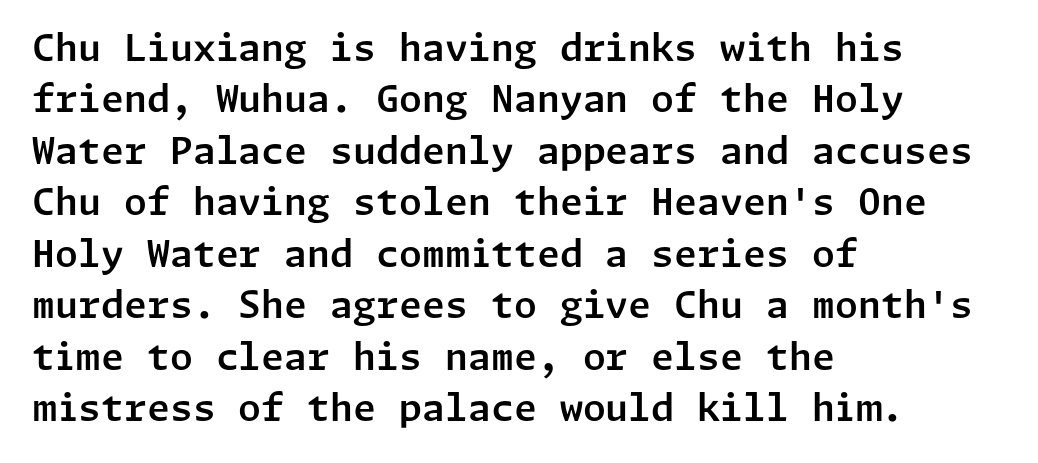
The image shows 37 px sans-serif type, upright; set left-aligned, normal line spacing (1.39x), normal letter spacing, not underlined; low stroke contrast and a medium x-height.
